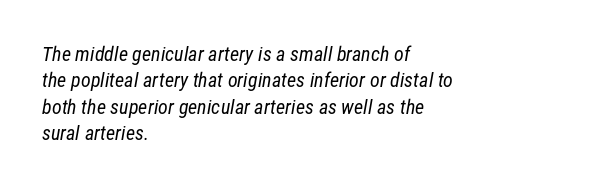
Q: Is the text bold? A: No.
Q: Is the text underlined? A: No.
Q: How is the paragraph aligned? A: Left-aligned.
Q: Is the spacing between letters normal or unusually wide? A: Normal.
Q: Is the spacing between lines tight, normal or loose? A: Normal.
